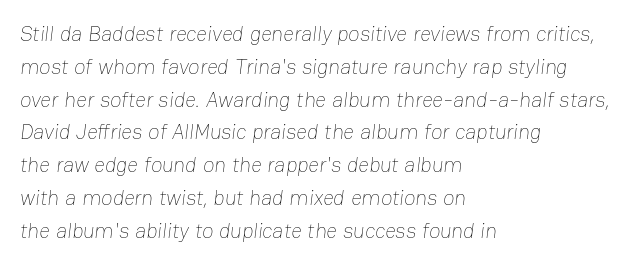
{"bold": "no", "underline": "no", "align": "left", "line_spacing": "normal", "line_spacing_ratio": 1.56, "letter_spacing": "normal", "letter_spacing_em": 0.0, "glyph_px": 21}
